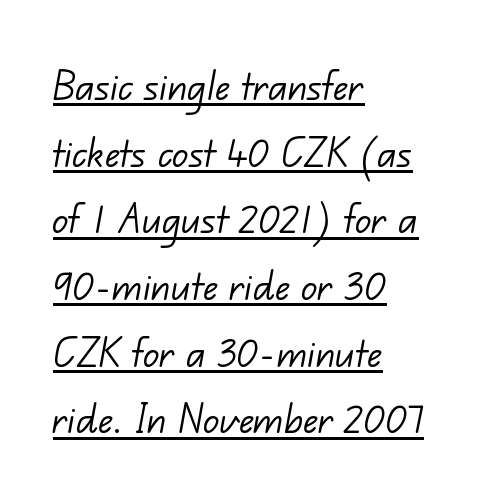
The image shows 49 px light sans-serif type; set left-aligned, normal line spacing (1.36x), normal letter spacing, underlined; low stroke contrast and a small x-height.
